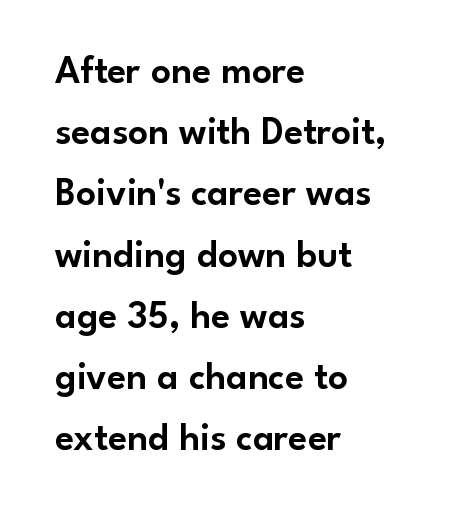
Proportional: the letters do not fall into vertical columns. Check under the words: just untouched page. This is roman type, the default non-slanted kind. A sans-serif font was chosen for this passage. Short and long lines alike share a common starting point at left. Vertically, the passage feels balanced, rows spaced as you'd expect.
